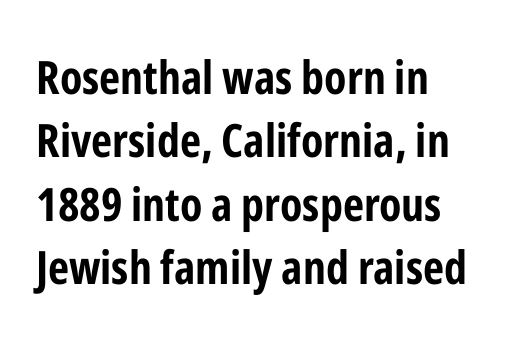
{"serif": "no", "italic": "no", "bold": "yes", "weight": "bold", "width": "condensed", "stroke_contrast": "low", "x_height": "medium", "monospaced": "no", "underline": "no", "align": "left", "line_spacing": "normal", "line_spacing_ratio": 1.38, "letter_spacing": "normal", "letter_spacing_em": 0.0, "glyph_px": 46}
